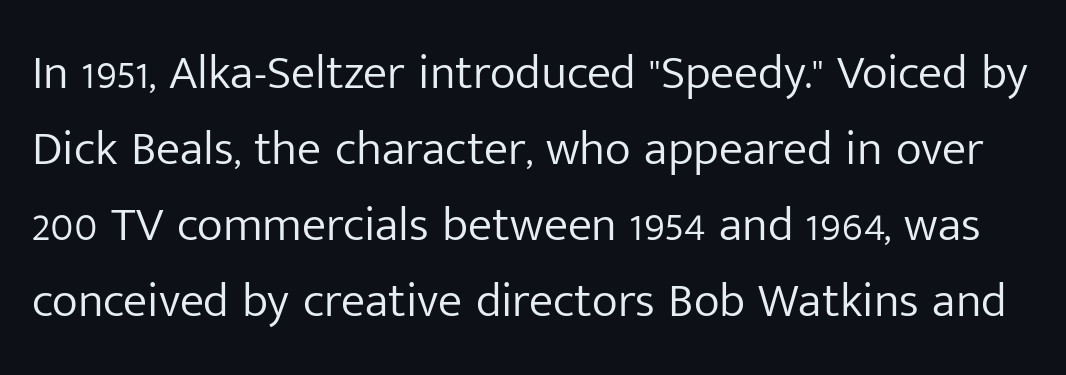
Q: Is the text bold? A: No.
Q: Is the text italic (slanted)? A: No, it is upright.
Q: Is the typeface a serif or a sans-serif typeface? A: Sans-serif.
Q: Is the text underlined? A: No.
Q: Is the spacing between letters normal or unusually wide? A: Normal.
Q: Is the spacing between lines tight, normal or loose? A: Normal.
Q: Width (condensed, normal, or wide)? A: Normal.
Q: Stroke contrast? A: Low.
Q: x-height? A: Medium.
Q: Monospaced? A: No.
